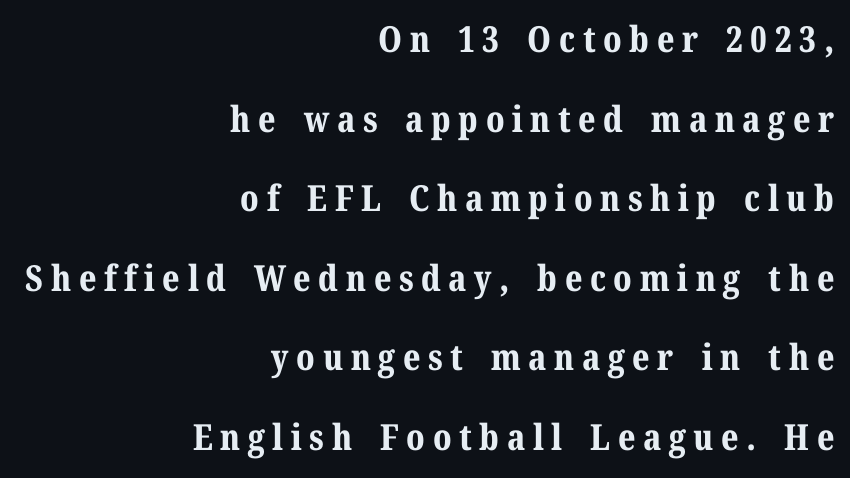
{"serif": "yes", "italic": "no", "bold": "yes", "weight": "bold", "width": "normal", "stroke_contrast": "medium", "x_height": "medium", "monospaced": "no", "underline": "no", "align": "right", "line_spacing": "loose", "line_spacing_ratio": 2.21, "letter_spacing": "wide", "letter_spacing_em": 0.21, "glyph_px": 36}
